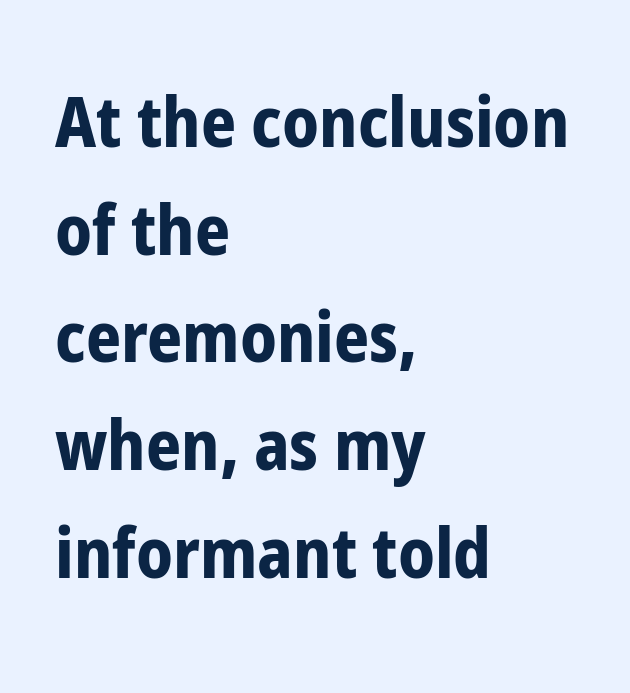
{"serif": "no", "italic": "no", "bold": "yes", "weight": "bold", "width": "condensed", "stroke_contrast": "low", "x_height": "medium", "monospaced": "no", "underline": "no", "align": "left", "line_spacing": "normal", "line_spacing_ratio": 1.56, "letter_spacing": "normal", "letter_spacing_em": 0.0, "glyph_px": 69}
